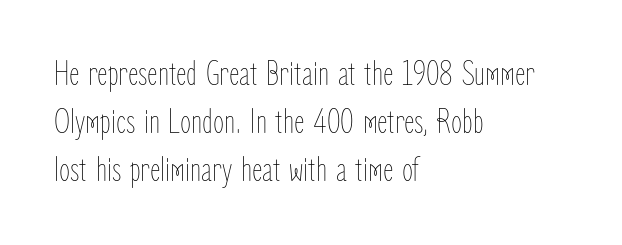
{"italic": "no", "bold": "no", "weight": "thin", "width": "condensed", "stroke_contrast": "low", "x_height": "medium", "monospaced": "no", "underline": "no", "align": "left", "line_spacing": "normal", "line_spacing_ratio": 1.33, "letter_spacing": "normal", "letter_spacing_em": 0.0, "glyph_px": 36}
